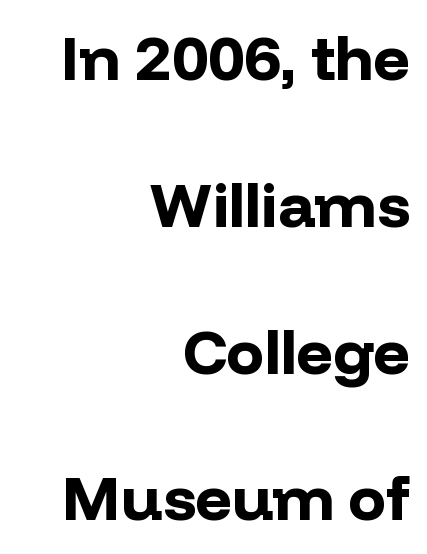
Rule under the text: the space is simply empty. This sample trades compactness for vertical openness between lines. Short and long lines alike share a common ending point at right. Summary of weight: heavy, a full bold.
